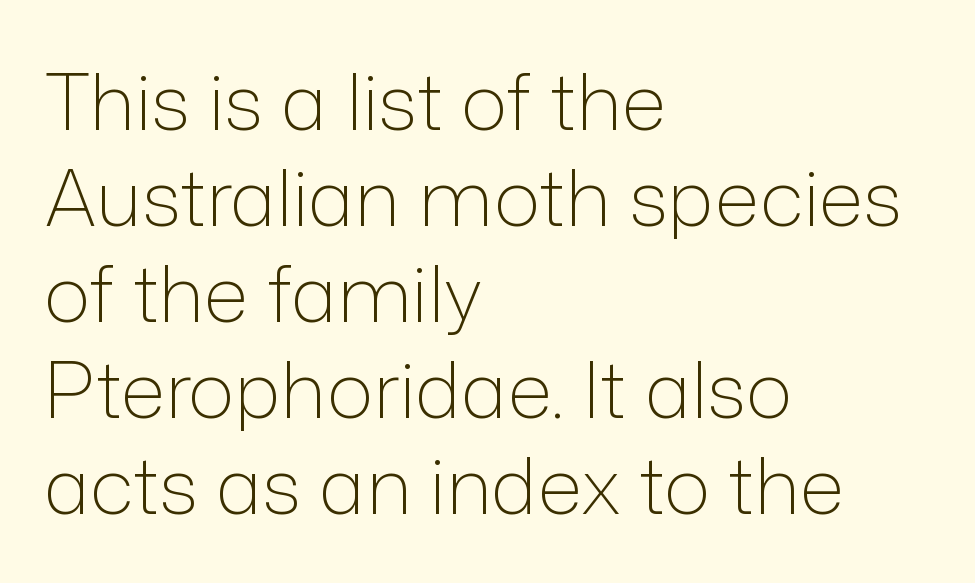
{"serif": "no", "italic": "no", "bold": "no", "weight": "light", "width": "normal", "stroke_contrast": "low", "x_height": "medium", "monospaced": "no", "underline": "no", "align": "left", "line_spacing_ratio": 1.23, "letter_spacing": "normal", "letter_spacing_em": 0.0, "glyph_px": 78}
